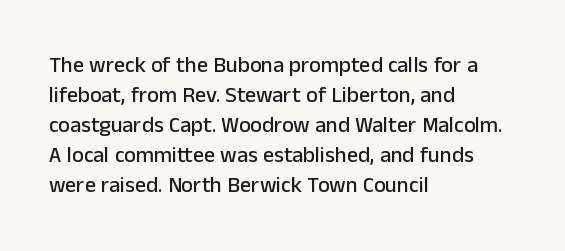
Decoration check: the copy has no underline. A roman cut, with each character standing at attention. The line-height multiplier appears to be the usual default. In CSS terms this would be text-align: left. Words appear dense and cohesive because spacing is normal.
